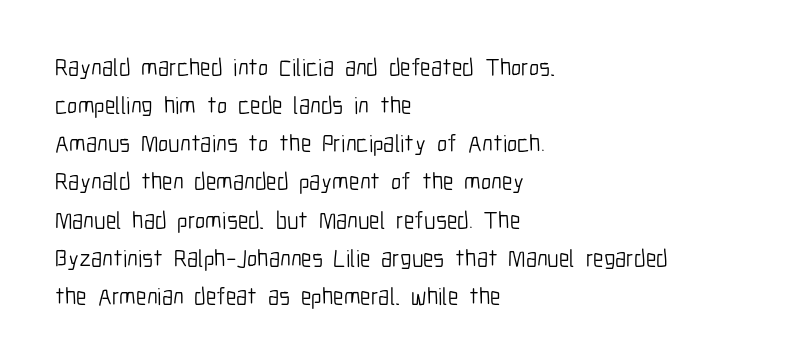
Q: Is the text bold? A: No.
Q: Is the text italic (slanted)? A: No, it is upright.
Q: Is the text underlined? A: No.
Q: How is the paragraph aligned? A: Left-aligned.
Q: Is the spacing between letters normal or unusually wide? A: Normal.
Q: Is the spacing between lines tight, normal or loose? A: Normal.
